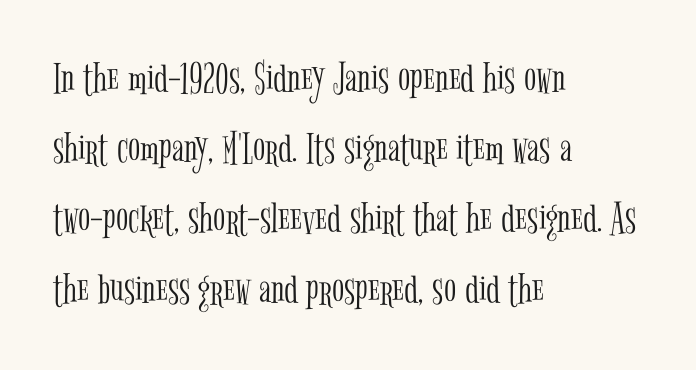
Does the lettering tilt? It doesn't — this is upright. Underline: absent. What's the leading like? Ordinary, nothing unusual. This sample uses plain, unmodified letter spacing.
